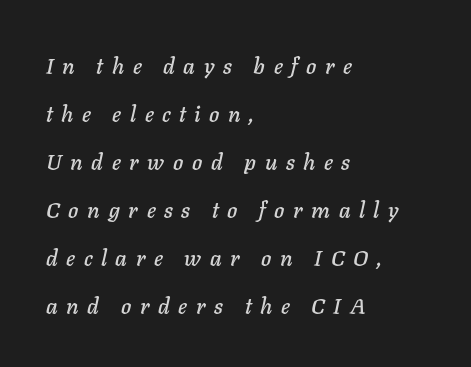
The image shows 22 px text type, italic (leaning right); set left-aligned, loose line spacing (2.18x), unusually wide letter spacing (+0.39 em), not underlined.
